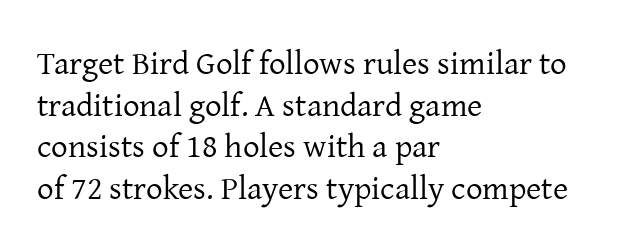
Character widths vary here, with narrow letters taking less room than wide ones. Stroke thickness stays within the range of a standard reading face or lighter. Check the space under the baseline: it is left empty. Regarding leading, the lines here are spaced in the standard way.
